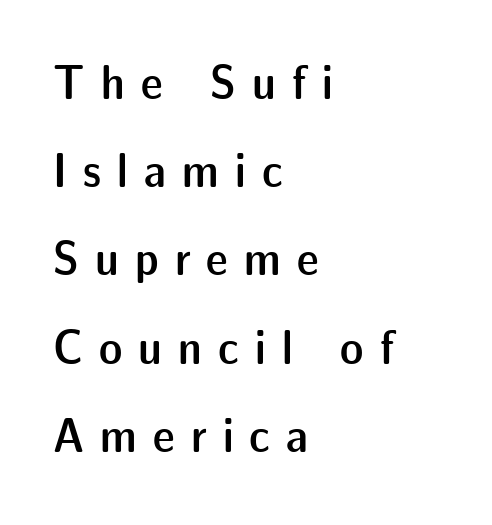
Q: Is the text bold? A: Semi-bold.
Q: Is the text italic (slanted)? A: No, it is upright.
Q: Is the typeface a serif or a sans-serif typeface? A: Sans-serif.
Q: Is the text underlined? A: No.
Q: How is the paragraph aligned? A: Left-aligned.
Q: Is the spacing between letters normal or unusually wide? A: Unusually wide.
Q: Width (condensed, normal, or wide)? A: Normal.
Q: Stroke contrast? A: Low.
Q: x-height? A: Medium.
Q: Monospaced? A: No.
